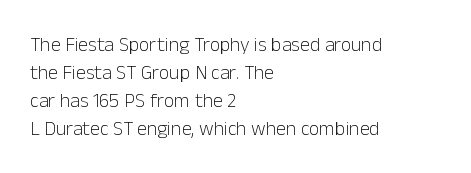
Q: Is the text bold? A: No.
Q: Is the text italic (slanted)? A: No, it is upright.
Q: Is the text underlined? A: No.
Q: How is the paragraph aligned? A: Left-aligned.
Q: Is the spacing between letters normal or unusually wide? A: Normal.
Q: Is the spacing between lines tight, normal or loose? A: Normal.
